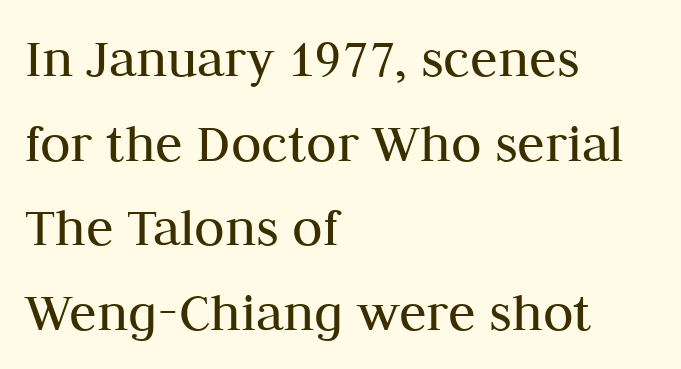
{"serif": "yes", "italic": "no", "bold": "no", "weight": "regular", "width": "normal", "stroke_contrast": "medium", "x_height": "medium", "monospaced": "no", "underline": "no", "align": "left", "line_spacing": "normal", "line_spacing_ratio": 1.51, "letter_spacing": "normal", "letter_spacing_em": 0.0, "glyph_px": 56}
